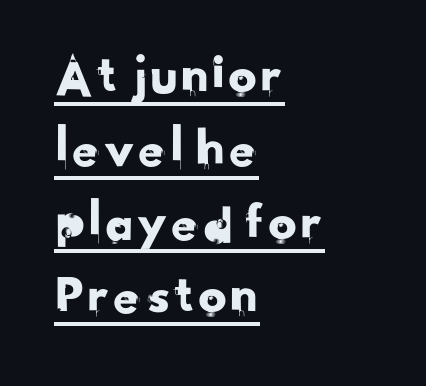
The image shows 56 px sans-serif type; set left-aligned, normal line spacing (1.31x), normal letter spacing, underlined; low stroke contrast and a small x-height.
